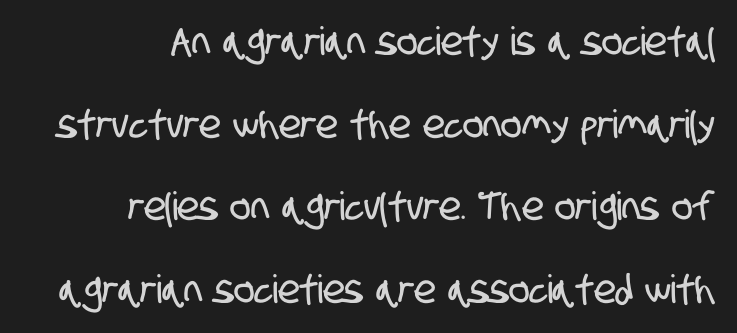
Q: Is the typeface a serif or a sans-serif typeface? A: Sans-serif.
Q: Is the text underlined? A: No.
Q: How is the paragraph aligned? A: Right-aligned.
Q: Is the spacing between letters normal or unusually wide? A: Normal.
Q: Is the spacing between lines tight, normal or loose? A: Loose.
Q: Width (condensed, normal, or wide)? A: Condensed.
Q: Stroke contrast? A: Low.
Q: x-height? A: Large.
Q: Monospaced? A: No.
